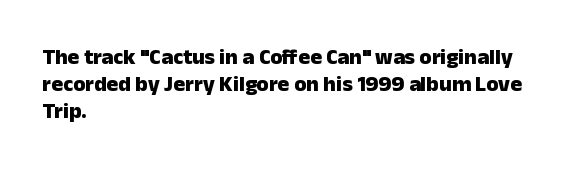
Q: Is the text bold? A: Yes.
Q: Is the text italic (slanted)? A: No, it is upright.
Q: Is the text underlined? A: No.
Q: How is the paragraph aligned? A: Left-aligned.
Q: Is the spacing between letters normal or unusually wide? A: Normal.
